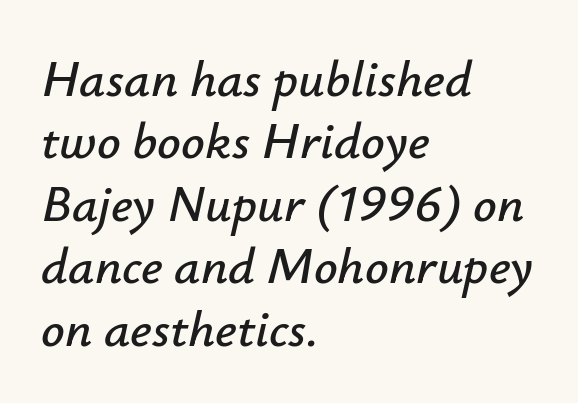
Q: Is the text italic (slanted)? A: Yes, it leans right by about 12 degrees.
Q: Is the text underlined? A: No.
Q: How is the paragraph aligned? A: Left-aligned.
Q: Is the spacing between letters normal or unusually wide? A: Normal.
Q: Width (condensed, normal, or wide)? A: Normal.
Q: Stroke contrast? A: Low.
Q: x-height? A: Small.
Q: Monospaced? A: No.
